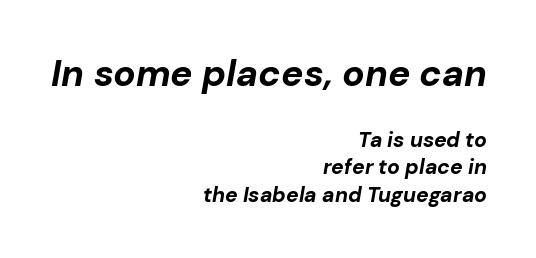
{"italic": "yes", "lean": "right", "slant_degrees": 10, "bold": "yes", "weight": "bold", "width": "normal", "stroke_contrast": "low", "x_height": "medium", "monospaced": "no", "underline": "no", "align": "right", "line_spacing": "normal", "line_spacing_ratio": 1.29, "letter_spacing": "normal", "letter_spacing_em": 0.0, "larger_block": "first", "size_ratio": 1.76, "glyph_px": 37}
